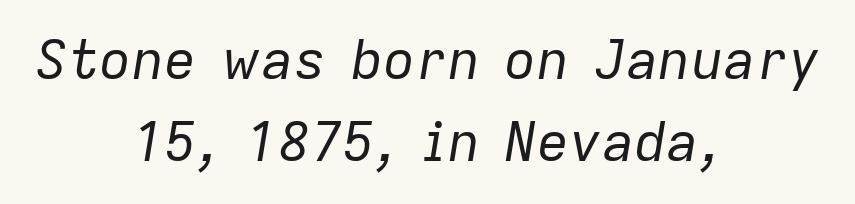
Q: Is the text bold? A: No.
Q: Is the text italic (slanted)? A: Yes, it leans right by about 9 degrees.
Q: Is the text underlined? A: No.
Q: How is the paragraph aligned? A: Centered.
Q: Is the spacing between letters normal or unusually wide? A: Normal.
Q: Is the spacing between lines tight, normal or loose? A: Normal.
Q: Width (condensed, normal, or wide)? A: Normal.
Q: Stroke contrast? A: Low.
Q: x-height? A: Medium.
Q: Monospaced? A: No.
